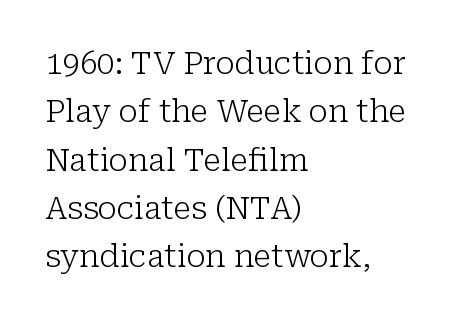
Stroke terminals: seriffed. Observe the ordinary spacing: letters are neighbours, not strangers. Underlining? Definitely not there. All the whitespace from short lines collects on the right.
